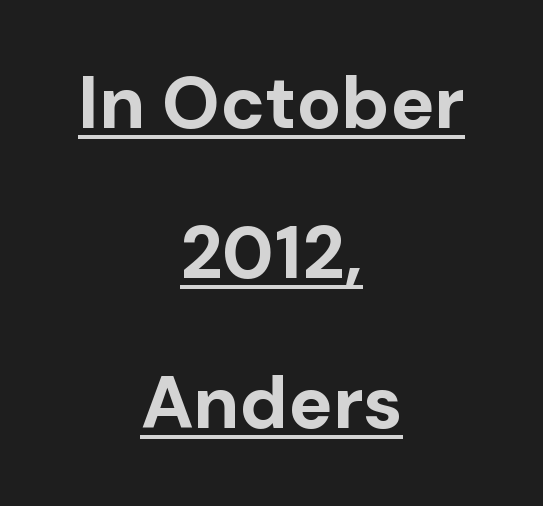
Looks like someone drew a line under every word here. You can tell it's not italic because the verticals are truly vertical. The passage shown is typed in a proportional face where columns would drift. The passage shown is emphatically bold. Alignment: centered.
